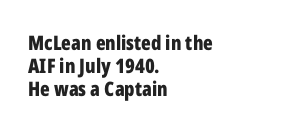
{"italic": "no", "bold": "yes", "underline": "no", "align": "left", "line_spacing": "tight", "line_spacing_ratio": 1.15, "letter_spacing": "normal", "letter_spacing_em": 0.0, "glyph_px": 20}
